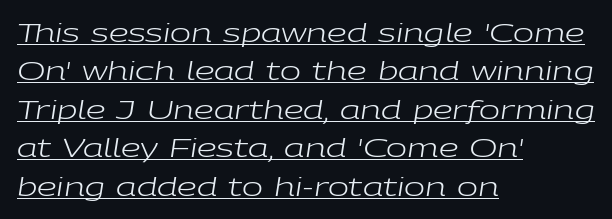
Somebody hit Ctrl+U on this one — the words are underlined. Quick note: italic. The space between consecutive lines is moderate. Casual observation: everything's shoved over to the left.
